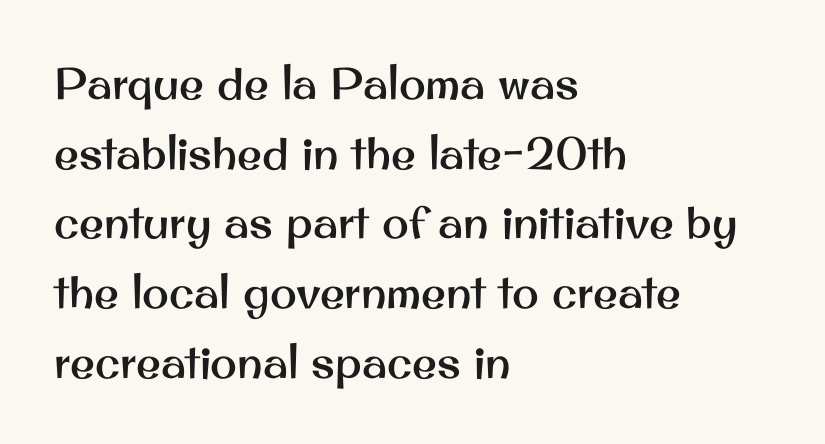
{"serif": "no", "italic": "no", "width": "normal", "stroke_contrast": "medium", "x_height": "small", "monospaced": "no", "underline": "no", "align": "left", "line_spacing": "normal", "line_spacing_ratio": 1.55, "letter_spacing": "normal", "letter_spacing_em": 0.0, "glyph_px": 45}
